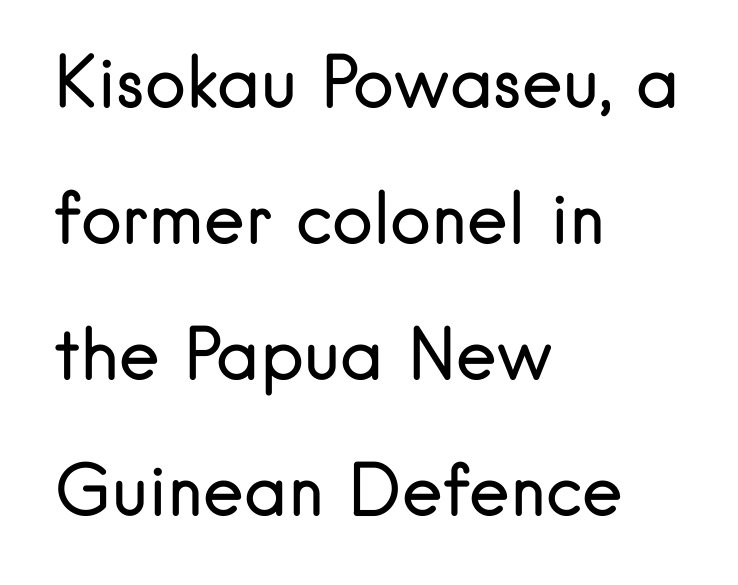
A typesetter would call this zero additional tracking. This sample uses an upright cut, with every glyph sitting square on the baseline. Unbolded letterforms with no extra heft. You could not count columns in this text — the font is proportionally spaced. Notice how the passage keeps a crisp vertical edge on the left only. Nothing sits at the stroke ends, so this counts as sans-serif.
